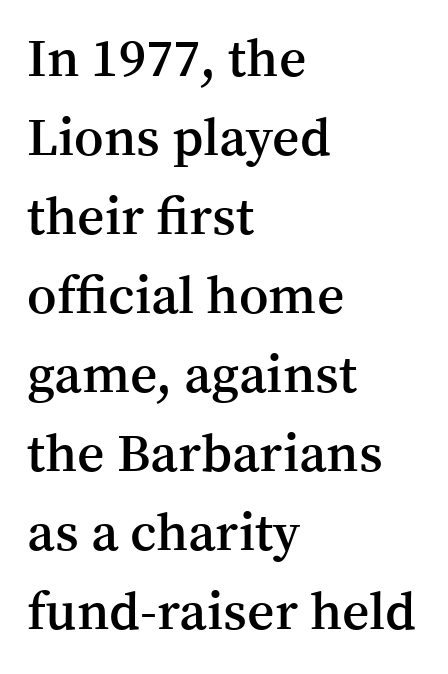
The image shows 53 px semibold serif type, upright; set left-aligned, normal line spacing (1.49x), normal letter spacing, not underlined; medium stroke contrast and a medium x-height.
